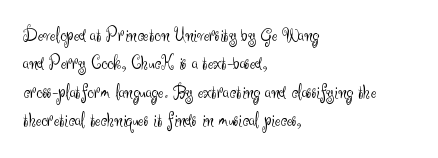
{"italic": "no", "bold": "no", "underline": "no", "align": "left", "line_spacing": "normal", "line_spacing_ratio": 1.42, "letter_spacing": "normal", "letter_spacing_em": 0.0, "glyph_px": 20}
